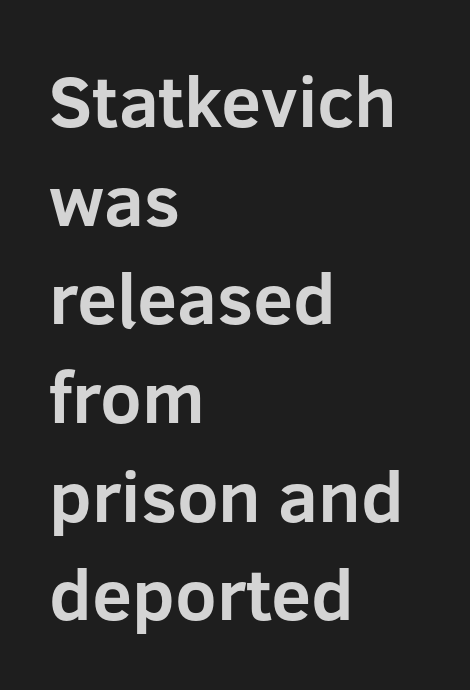
Each letter's strokes conclude bluntly, with no projecting serifs. The font's upright variant was chosen for this text. Note the varied advance widths — an 'i' is clearly narrower than an 'm'. Compared with a centered layout, this one pins lines to the left instead. The space beneath each line is pristine and unruled.
